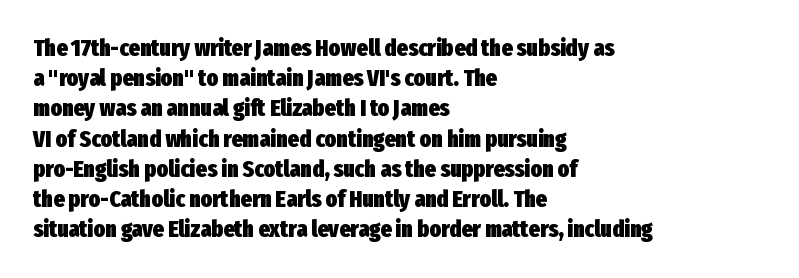
The image shows 24 px bold type, upright; set left-aligned, normal line spacing (1.26x), normal letter spacing, not underlined.
